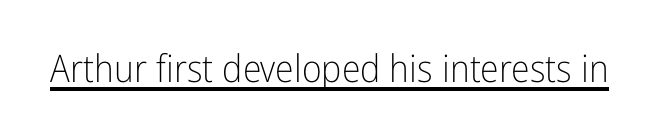
The image shows 38 px light, condensed sans-serif type, upright; set normal letter spacing, underlined; low stroke contrast and a medium x-height.
